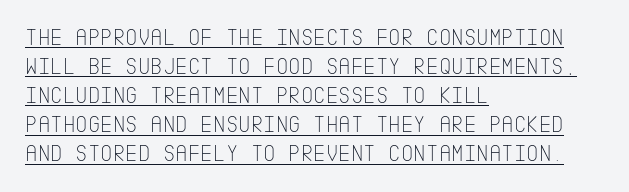
Q: Is the text bold? A: No.
Q: Is the text italic (slanted)? A: No, it is upright.
Q: Is the text underlined? A: Yes.
Q: How is the paragraph aligned? A: Left-aligned.
Q: Is the spacing between letters normal or unusually wide? A: Normal.
